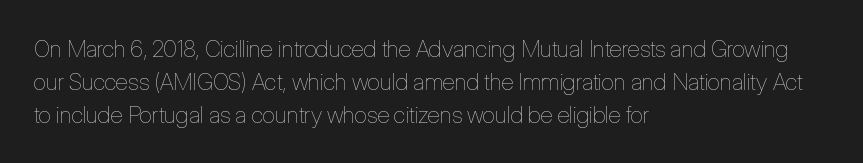
Honestly, the row spacing looks completely unremarkable. Caption: face not bold, strokes unweighted. Posture: vertical. This rendering features lettering with no underline. The setting favours the left margin, as ordinary paragraphs usually do.
